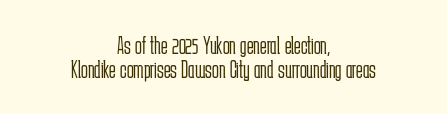
Descenders hang freely into open space. Students, observe: this is what under-led, compact text looks like. Is there any slant? The stems are plumb. The font is comparable to plain body text, perhaps lighter.
